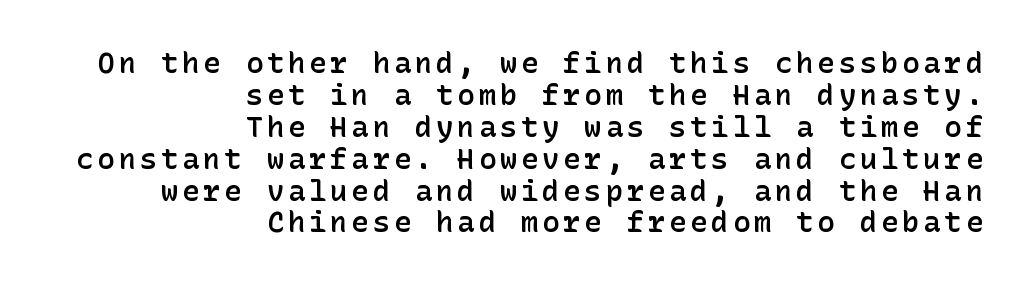
{"serif": "no", "italic": "no", "bold": "semi", "weight": "semibold", "width": "normal", "stroke_contrast": "low", "x_height": "medium", "underline": "no", "align": "right", "line_spacing": "tight", "line_spacing_ratio": 1.1, "glyph_px": 29}
